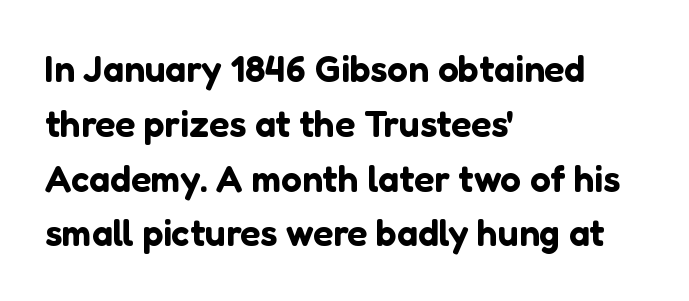
This rendering employs a face without finishing strokes, i.e., a sans-serif. The face used here is rendered with its standard letterfit. In CSS terms this would be text-align: left. Ascenders rise straight up at ninety degrees.
